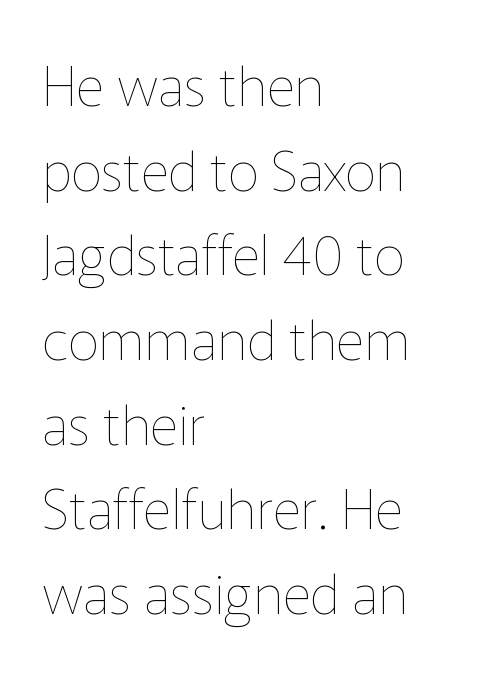
A typesetter would call this leading conventional body-copy spacing. Compared with a centered layout, this one pins lines to the left instead. Underline: absent. No italicization has been applied; the sample stays upright. A typesetter would call this proportional, since set widths differ per character.
